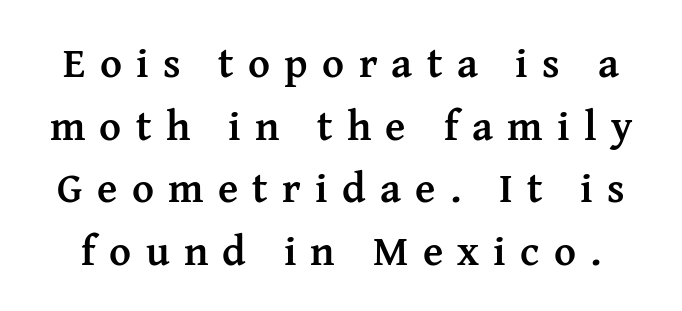
Q: Is the text bold? A: Yes.
Q: Is the text italic (slanted)? A: No, it is upright.
Q: Is the typeface a serif or a sans-serif typeface? A: Serif.
Q: Is the text underlined? A: No.
Q: Is the spacing between letters normal or unusually wide? A: Unusually wide.
Q: Is the spacing between lines tight, normal or loose? A: Normal.
Q: Width (condensed, normal, or wide)? A: Normal.
Q: Stroke contrast? A: Medium.
Q: x-height? A: Medium.
Q: Monospaced? A: No.
